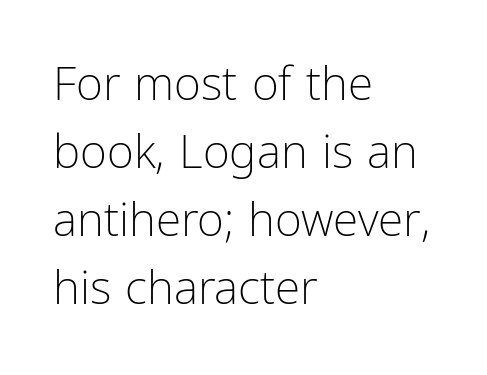
These lines were composed using upright roman letters. Each line starts at the same left margin while the right side varies. The strokes are not fattened; the text isn't bold. No word sits above an underline.
